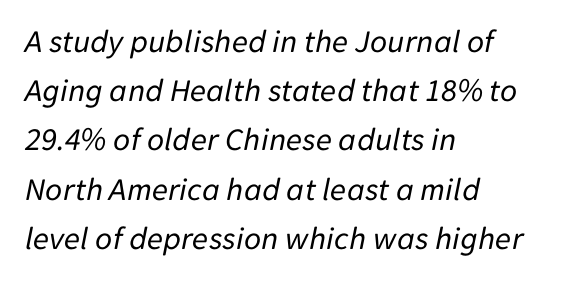
Each letter keeps its own natural width here, so spacing adapts to shape. Underline: absent. There is no visible air inserted between adjacent glyphs. One glance says typical: line gaps are just what's usual. Would a proofreader flag this as italicized? Yes. Casual observation: everything's shoved over to the left.
